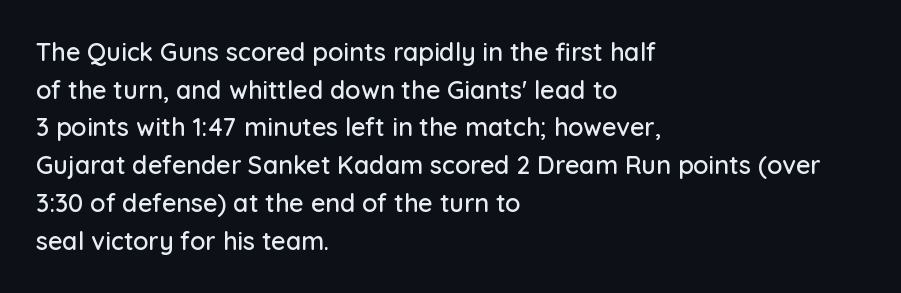
{"italic": "no", "underline": "no", "align": "left", "line_spacing": "normal", "line_spacing_ratio": 1.51, "letter_spacing": "normal", "letter_spacing_em": 0.0, "glyph_px": 25}
